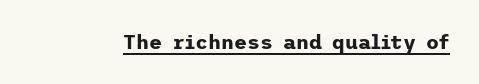
{"italic": "no", "bold": "yes", "underline": "yes", "letter_spacing": "normal", "letter_spacing_em": 0.0, "glyph_px": 20}
